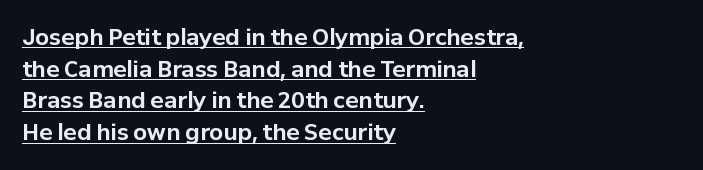
The image shows 22 px bold type, upright; set left-aligned, normal line spacing (1.44x), normal letter spacing, underlined.
